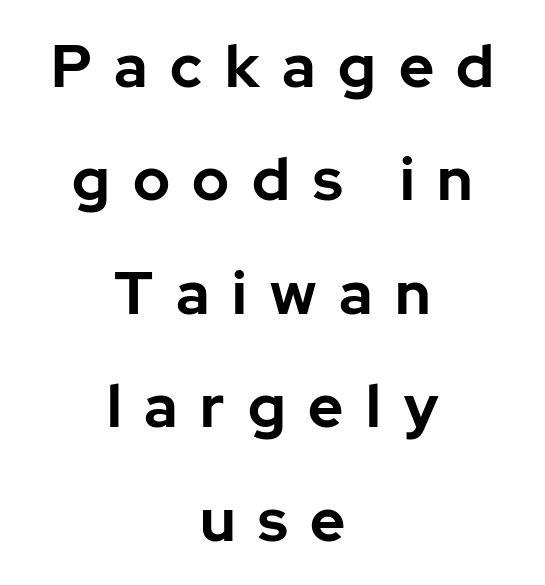
Q: Is the text bold? A: Yes.
Q: Is the text italic (slanted)? A: No, it is upright.
Q: Is the typeface a serif or a sans-serif typeface? A: Sans-serif.
Q: Is the text underlined? A: No.
Q: How is the paragraph aligned? A: Centered.
Q: Is the spacing between letters normal or unusually wide? A: Unusually wide.
Q: Width (condensed, normal, or wide)? A: Normal.
Q: Stroke contrast? A: Low.
Q: x-height? A: Medium.
Q: Monospaced? A: No.
